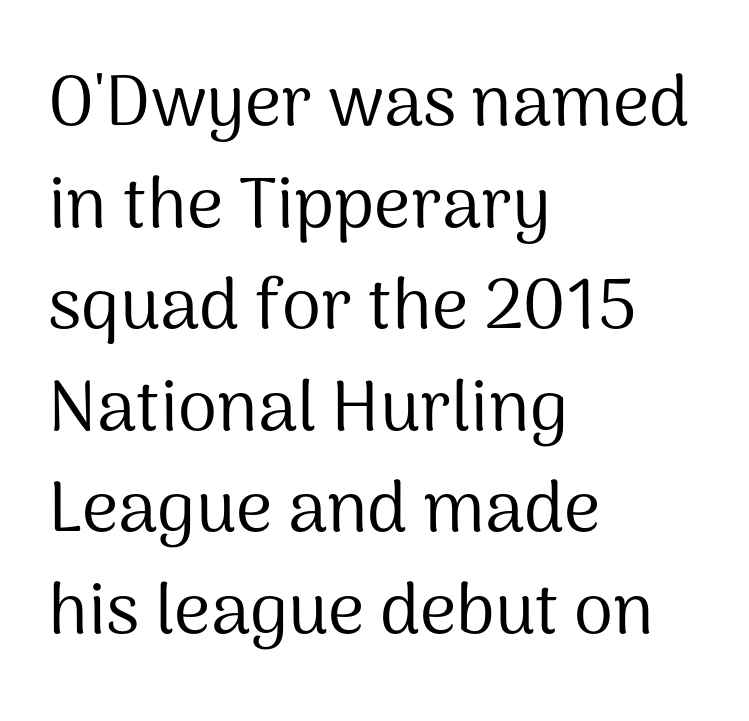
The foot of each line stays bare and open. Typographically, this falls in the sans-serif category. Stems here are at most as thick as an everyday book face. Typeset ragged right — the left edge is the straight one. This sample keeps an unexceptional amount of space between lines. The rendering uses natural spacing where letterforms have individual widths.
